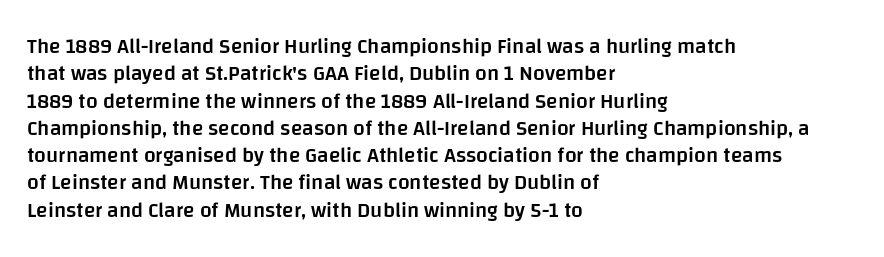
Line beginnings align vertically; line endings do not. Weight: semibold (demi). Tracking here is standard; glyphs follow each other at the usual distance. If you drew a line through each stem, it would be perfectly vertical. Has an underline been added? It has not.
